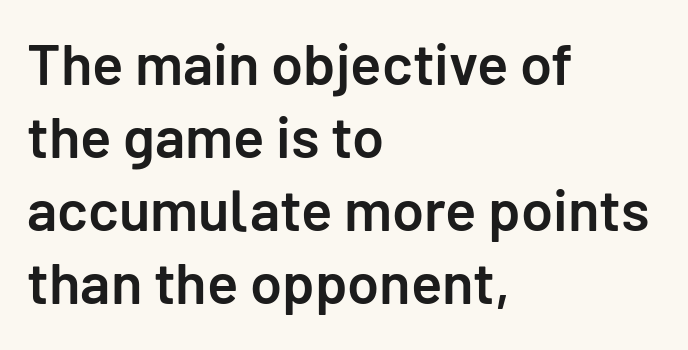
{"serif": "no", "italic": "no", "bold": "semi", "weight": "semibold", "width": "normal", "stroke_contrast": "low", "x_height": "medium", "monospaced": "no", "underline": "no", "align": "left", "line_spacing": "normal", "line_spacing_ratio": 1.26, "letter_spacing": "normal", "letter_spacing_em": 0.0, "glyph_px": 58}
